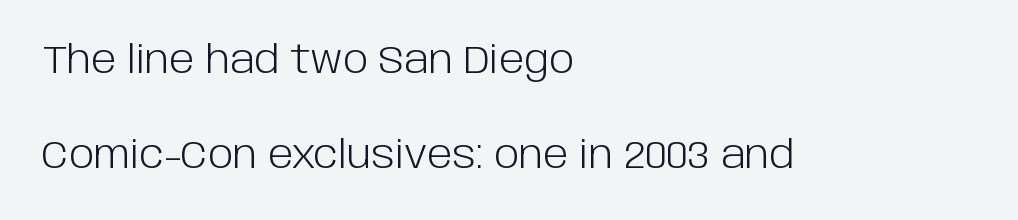
Q: Is the text bold? A: No.
Q: Is the text italic (slanted)? A: No, it is upright.
Q: Is the typeface a serif or a sans-serif typeface? A: Sans-serif.
Q: Is the text underlined? A: No.
Q: How is the paragraph aligned? A: Left-aligned.
Q: Is the spacing between letters normal or unusually wide? A: Normal.
Q: Is the spacing between lines tight, normal or loose? A: Loose.
Q: Width (condensed, normal, or wide)? A: Normal.
Q: Stroke contrast? A: Low.
Q: x-height? A: Large.
Q: Monospaced? A: No.
